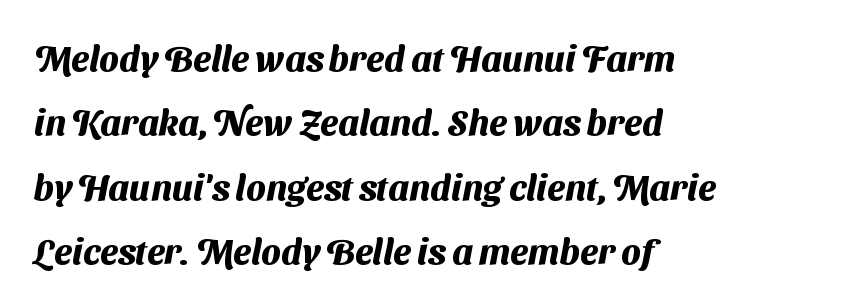
Q: Is the text bold? A: Yes.
Q: Is the typeface a serif or a sans-serif typeface? A: Sans-serif.
Q: Is the text underlined? A: No.
Q: How is the paragraph aligned? A: Left-aligned.
Q: Is the spacing between letters normal or unusually wide? A: Normal.
Q: Width (condensed, normal, or wide)? A: Normal.
Q: Stroke contrast? A: Medium.
Q: x-height? A: Medium.
Q: Monospaced? A: No.
